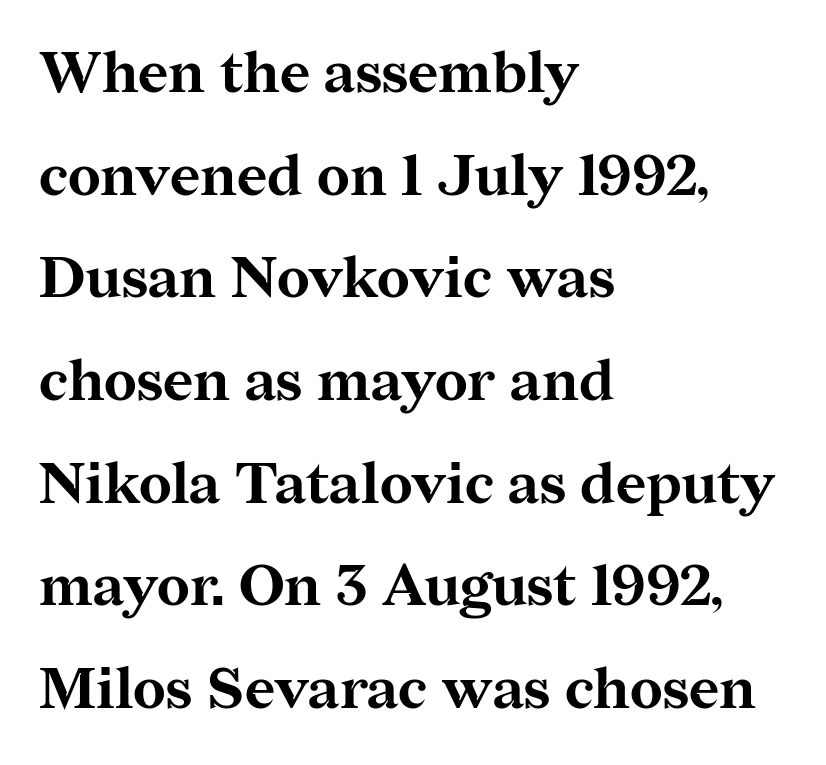
Nobody touched the tracking dial on this one. It's the straight-up-and-down kind of type. Every row of glyphs begins at an identical x-position on the left. The foot of each line stays bare and open.
